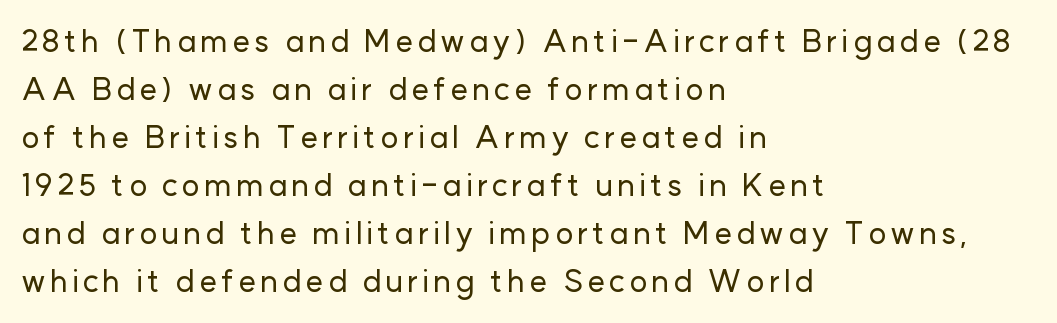
{"serif": "no", "italic": "no", "width": "normal", "stroke_contrast": "low", "x_height": "medium", "monospaced": "no", "underline": "no", "align": "left", "line_spacing": "normal", "line_spacing_ratio": 1.55, "glyph_px": 31}
